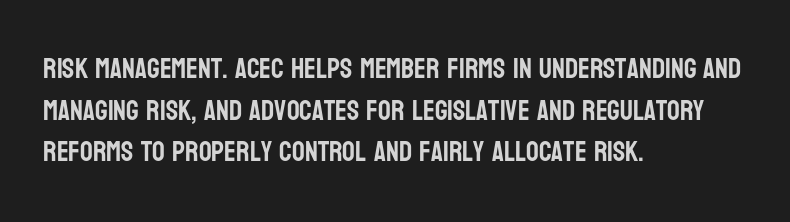
The image shows 28 px condensed sans-serif type, upright; set left-aligned, normal line spacing (1.49x), normal letter spacing, not underlined; low stroke contrast and a large x-height.
